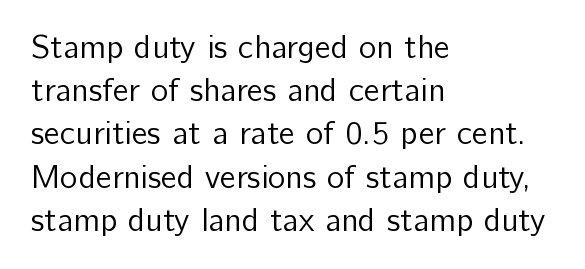
The letters sit at their default tracking, neither squeezed nor spread. Notice how the stems are strictly vertical — no italics here. The lines sit at an ordinary, default distance from one another. Is this a fixed-width face? No — the glyphs have proportional, varying widths.
